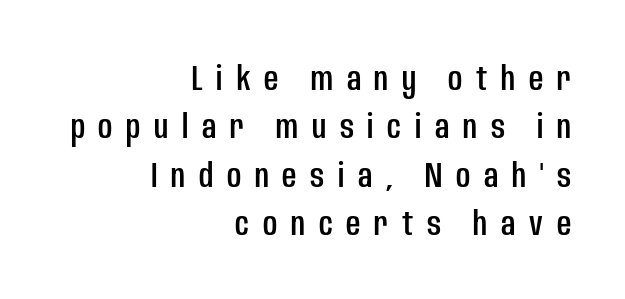
A roman cut, with each character standing at attention. Check where the strokes stop: nothing finishes them off — pure sans. Each letter keeps its own natural width here, so spacing adapts to shape. Check under the words: just untouched page.
